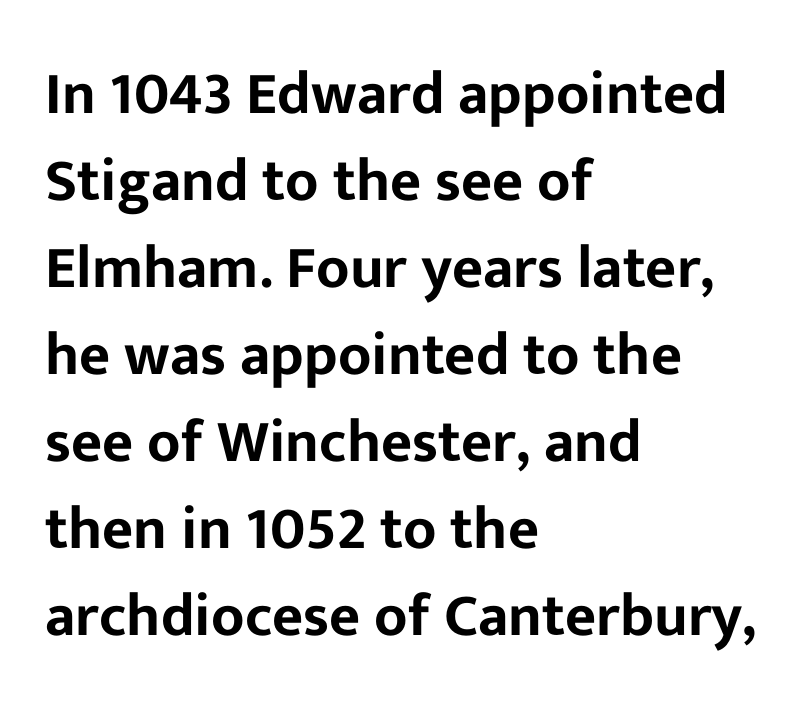
This sample is left-justified, so line endings fall wherever the words run out. Regular leading. Type without underlining. Letter spacing: default. Italic? Not at all — the glyphs are vertical. This rendering employs a face without finishing strokes, i.e., a sans-serif.
